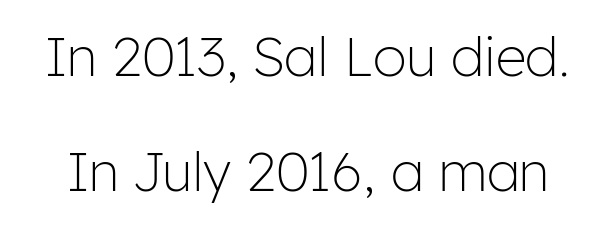
{"serif": "no", "italic": "no", "bold": "no", "weight": "light", "width": "normal", "stroke_contrast": "low", "x_height": "medium", "monospaced": "no", "underline": "no", "line_spacing": "loose", "line_spacing_ratio": 2.13, "letter_spacing": "normal", "letter_spacing_em": 0.0, "glyph_px": 54}
